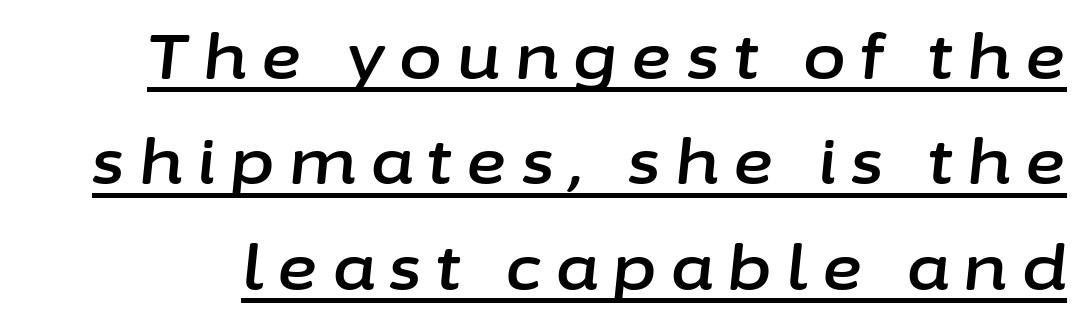
Q: Is the text italic (slanted)? A: Yes, it leans right by about 6 degrees.
Q: Is the text underlined? A: Yes.
Q: Is the spacing between letters normal or unusually wide? A: Unusually wide.
Q: Is the spacing between lines tight, normal or loose? A: Normal.
Q: Width (condensed, normal, or wide)? A: Normal.
Q: Stroke contrast? A: Low.
Q: x-height? A: Medium.
Q: Monospaced? A: No.
